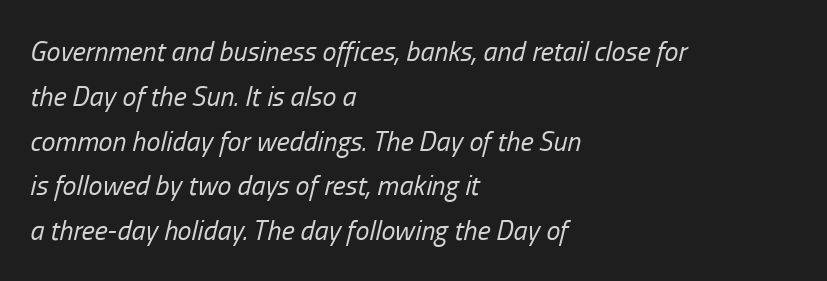
Glance below the letters and you will spot only blank space. The passage shown leans; its letterforms are oblique. Stroke thickness stays within the range of a standard reading face or lighter. The passage shown is typed in a proportional face where columns would drift. Caption: multi-line text, flush left, ragged right.
